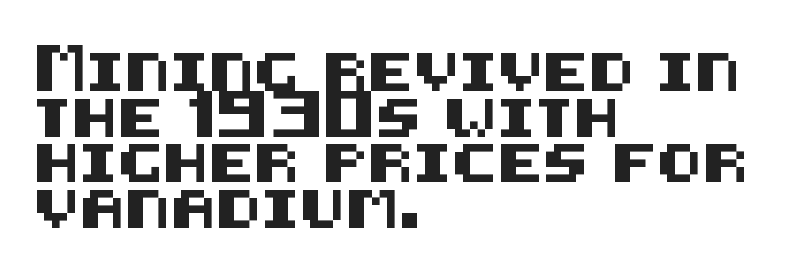
These lines are set flush left with a ragged right edge. A bare baseline throughout the passage. The passage shown has conventional tracking throughout. Look at the bottom of the vertical strokes: they stop flat, with no serifs.
